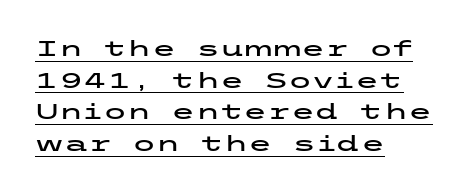
Q: Is the text italic (slanted)? A: No, it is upright.
Q: Is the text underlined? A: Yes.
Q: How is the paragraph aligned? A: Left-aligned.
Q: Is the spacing between letters normal or unusually wide? A: Normal.
Q: Is the spacing between lines tight, normal or loose? A: Normal.
